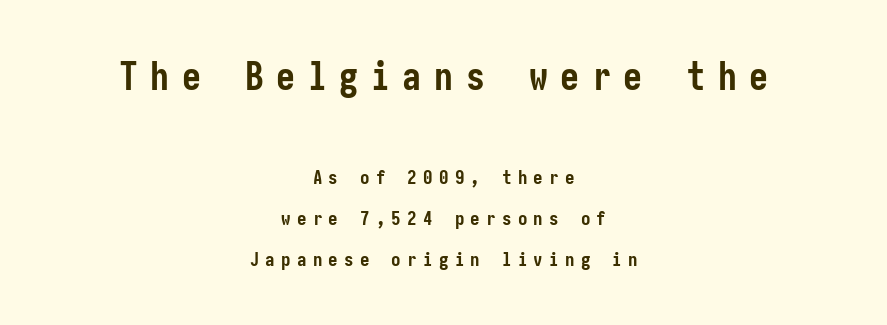
Q: Is the text bold? A: Yes.
Q: Is the text italic (slanted)? A: No, it is upright.
Q: Is the typeface a serif or a sans-serif typeface? A: Sans-serif.
Q: Is the text underlined? A: No.
Q: How is the paragraph aligned? A: Centered.
Q: Is the spacing between letters normal or unusually wide? A: Unusually wide.
Q: Is the spacing between lines tight, normal or loose? A: Loose.
Q: Which block of text is set in a larger size, the first (top) or the second (bottom)? A: The first (top) one.
Q: Width (condensed, normal, or wide)? A: Condensed.
Q: Stroke contrast? A: Low.
Q: x-height? A: Medium.
